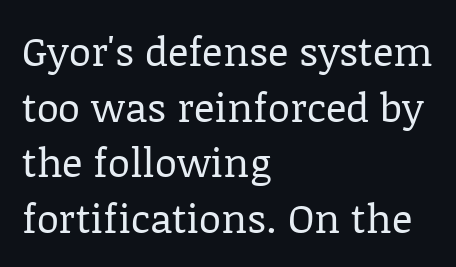
Q: Is the text bold? A: No.
Q: Is the text italic (slanted)? A: No, it is upright.
Q: Is the typeface a serif or a sans-serif typeface? A: Serif.
Q: Is the text underlined? A: No.
Q: How is the paragraph aligned? A: Left-aligned.
Q: Is the spacing between letters normal or unusually wide? A: Normal.
Q: Is the spacing between lines tight, normal or loose? A: Normal.
Q: Width (condensed, normal, or wide)? A: Normal.
Q: Stroke contrast? A: Low.
Q: x-height? A: Large.
Q: Monospaced? A: No.
